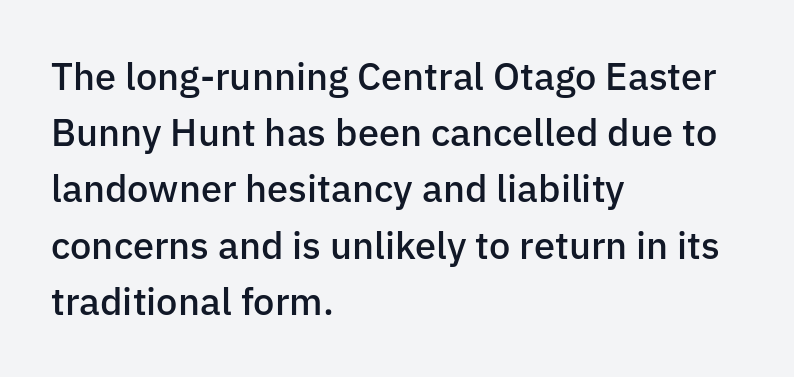
Q: Is the text bold? A: Semi-bold.
Q: Is the text italic (slanted)? A: No, it is upright.
Q: Is the typeface a serif or a sans-serif typeface? A: Sans-serif.
Q: Is the text underlined? A: No.
Q: How is the paragraph aligned? A: Left-aligned.
Q: Is the spacing between letters normal or unusually wide? A: Normal.
Q: Is the spacing between lines tight, normal or loose? A: Normal.
Q: Width (condensed, normal, or wide)? A: Normal.
Q: Stroke contrast? A: Low.
Q: x-height? A: Medium.
Q: Monospaced? A: No.
